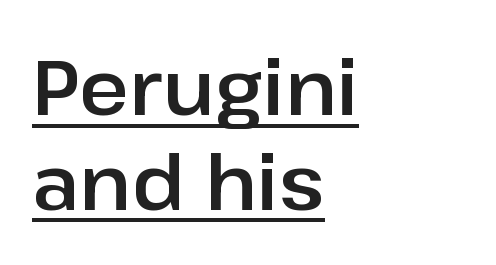
The image shows 77 px sans-serif type, upright; set left-aligned, line spacing 1.23x, normal letter spacing, underlined; low stroke contrast and a medium x-height.
